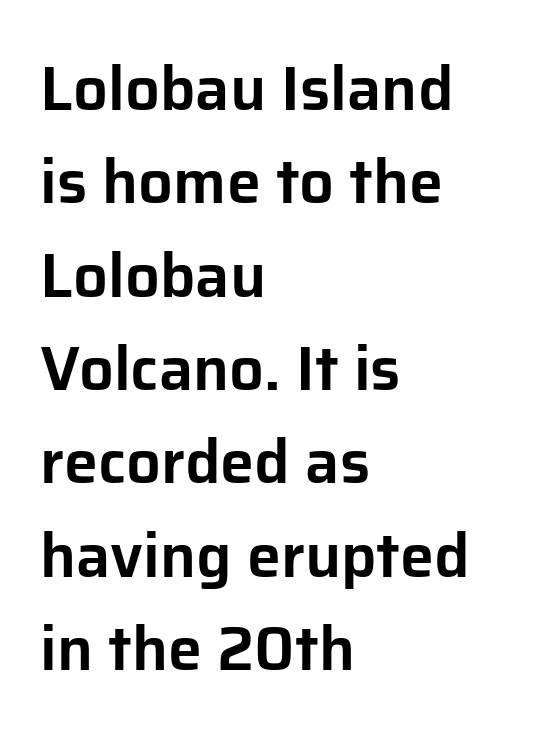
Q: Is the text italic (slanted)? A: No, it is upright.
Q: Is the typeface a serif or a sans-serif typeface? A: Sans-serif.
Q: Is the text underlined? A: No.
Q: How is the paragraph aligned? A: Left-aligned.
Q: Is the spacing between letters normal or unusually wide? A: Normal.
Q: Is the spacing between lines tight, normal or loose? A: Normal.
Q: Width (condensed, normal, or wide)? A: Normal.
Q: Stroke contrast? A: Low.
Q: x-height? A: Medium.
Q: Monospaced? A: No.
